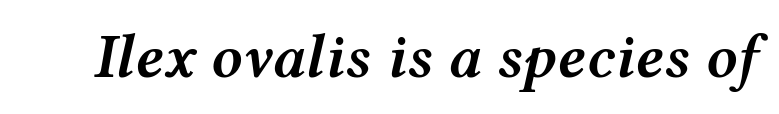
Honestly, the letter spacing is just normal — you wouldn't notice it. Italic: yes, the glyphs are oblique. How heavy is the stroke? Medium-heavy — a semibold, shy of bold. Proportional: the letters do not fall into vertical columns.
